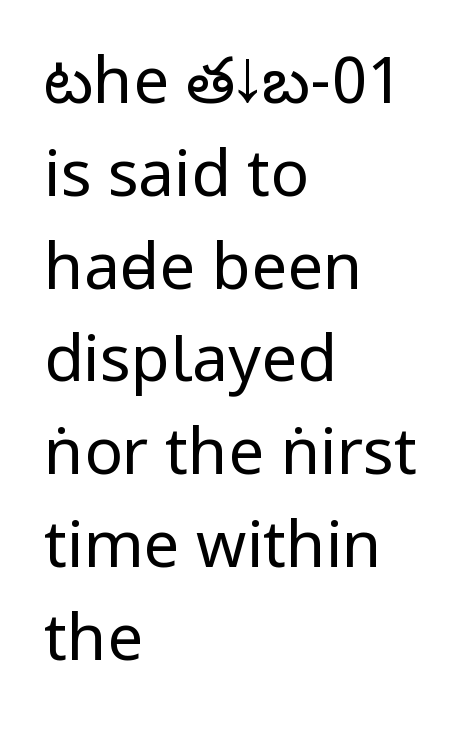
The rendering shows plain stroke endings on the letterforms — a sans-serif design. Lines of text with bare space underneath. Tall strokes in this sample are plumb rather than angled. In CSS terms this would be text-align: left.
